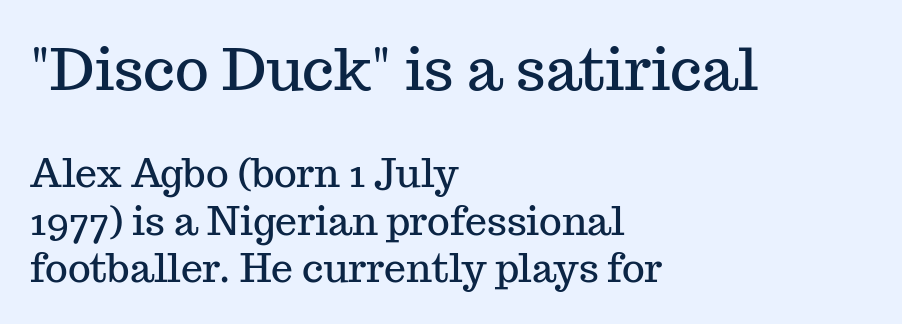
Q: Is the text italic (slanted)? A: No, it is upright.
Q: Is the typeface a serif or a sans-serif typeface? A: Serif.
Q: Is the text underlined? A: No.
Q: How is the paragraph aligned? A: Left-aligned.
Q: Is the spacing between letters normal or unusually wide? A: Normal.
Q: Which block of text is set in a larger size, the first (top) or the second (bottom)? A: The first (top) one.
Q: Width (condensed, normal, or wide)? A: Normal.
Q: Stroke contrast? A: Medium.
Q: x-height? A: Medium.
Q: Monospaced? A: No.
